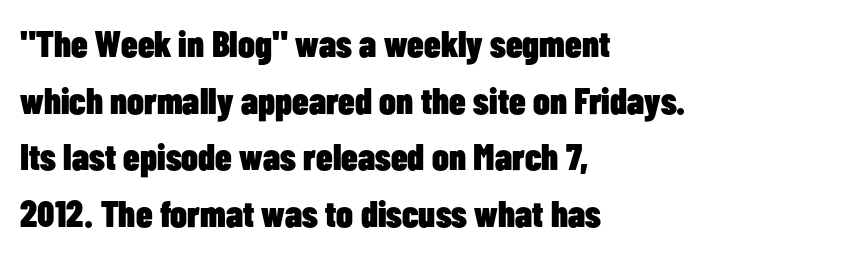
Tracking value appears to be zero — textbook default spacing. Posture: straight, roman, zero tilt. Is there much room between lines? A standard amount, neither cramped nor airy. If you drew a ruler down the left edge, every line would touch it.
